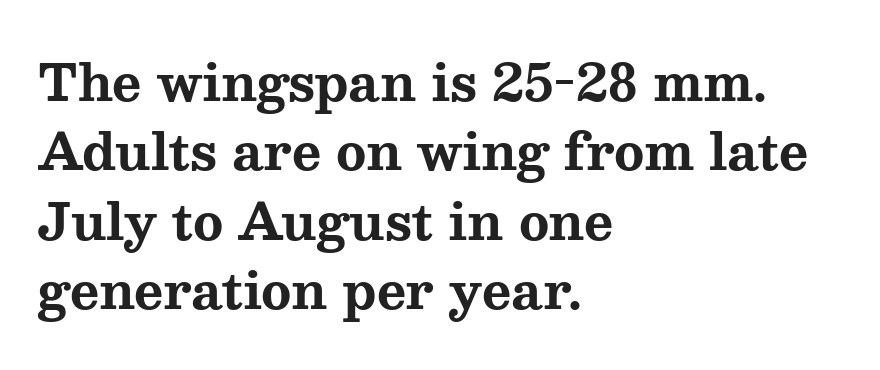
Q: Is the text bold? A: Yes.
Q: Is the text italic (slanted)? A: No, it is upright.
Q: Is the typeface a serif or a sans-serif typeface? A: Serif.
Q: Is the text underlined? A: No.
Q: How is the paragraph aligned? A: Left-aligned.
Q: Is the spacing between letters normal or unusually wide? A: Normal.
Q: Is the spacing between lines tight, normal or loose? A: Normal.
Q: Width (condensed, normal, or wide)? A: Wide.
Q: Stroke contrast? A: Medium.
Q: x-height? A: Medium.
Q: Monospaced? A: No.
